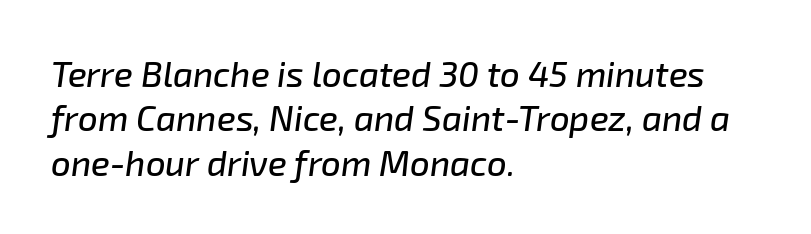
Q: Is the text italic (slanted)? A: Yes, it leans right by about 8 degrees.
Q: Is the text underlined? A: No.
Q: How is the paragraph aligned? A: Left-aligned.
Q: Is the spacing between letters normal or unusually wide? A: Normal.
Q: Is the spacing between lines tight, normal or loose? A: Normal.
Q: Width (condensed, normal, or wide)? A: Normal.
Q: Stroke contrast? A: Low.
Q: x-height? A: Medium.
Q: Monospaced? A: No.
